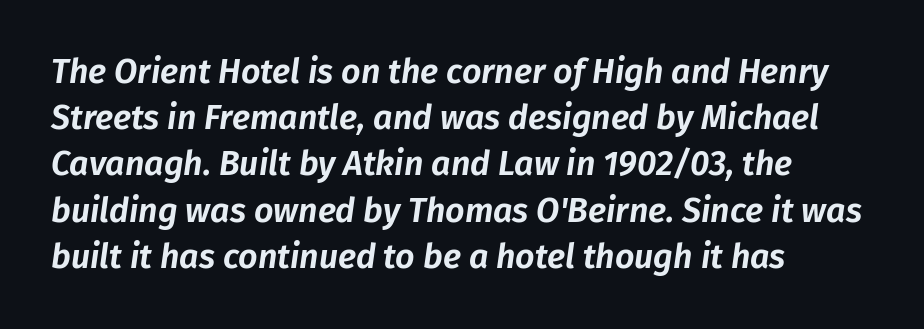
{"italic": "yes", "lean": "right", "slant_degrees": 8, "width": "normal", "stroke_contrast": "low", "x_height": "medium", "monospaced": "no", "underline": "no", "align": "left", "line_spacing": "normal", "line_spacing_ratio": 1.36, "letter_spacing": "normal", "letter_spacing_em": 0.0, "glyph_px": 34}
